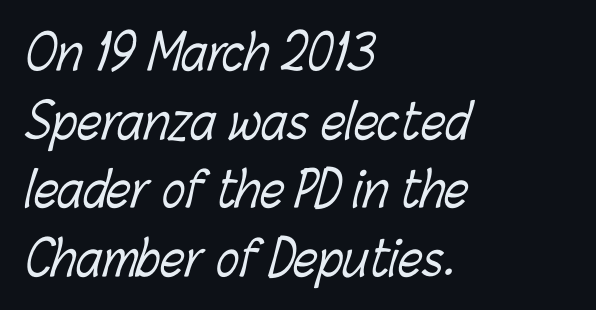
{"bold": "no", "weight": "light", "width": "condensed", "stroke_contrast": "low", "x_height": "medium", "monospaced": "no", "underline": "no", "align": "left", "line_spacing": "normal", "line_spacing_ratio": 1.43, "letter_spacing": "normal", "letter_spacing_em": 0.0, "glyph_px": 48}
